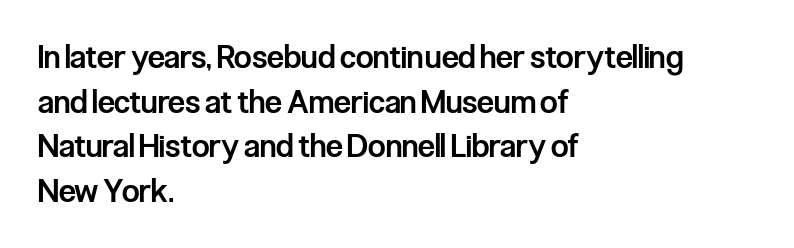
Q: Is the text bold? A: Semi-bold.
Q: Is the text italic (slanted)? A: No, it is upright.
Q: Is the typeface a serif or a sans-serif typeface? A: Sans-serif.
Q: Is the text underlined? A: No.
Q: How is the paragraph aligned? A: Left-aligned.
Q: Is the spacing between letters normal or unusually wide? A: Normal.
Q: Is the spacing between lines tight, normal or loose? A: Normal.
Q: Width (condensed, normal, or wide)? A: Condensed.
Q: Stroke contrast? A: Low.
Q: x-height? A: Medium.
Q: Monospaced? A: No.
